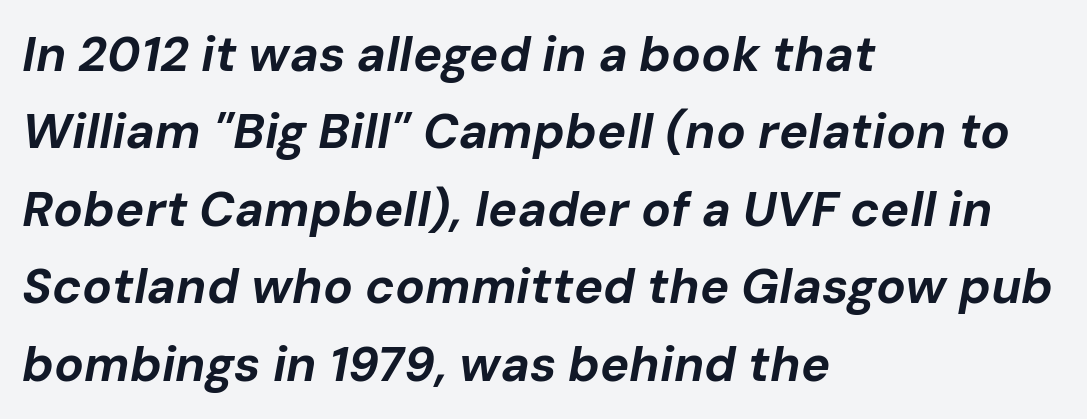
Strokes here are thick enough to call this a true bold. Note the varied advance widths — an 'i' is clearly narrower than an 'm'. The passage shown stacks its lines at a standard gap. The glyphs look as if they've been sheared to an angle.
